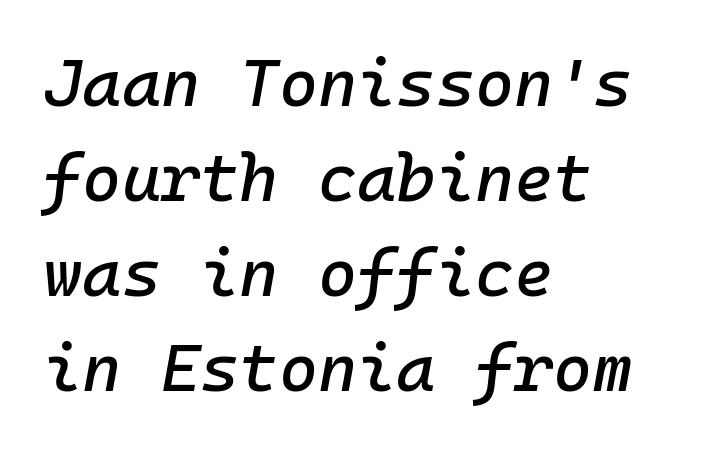
Q: Is the text italic (slanted)? A: Yes, it leans right by about 10 degrees.
Q: Is the text underlined? A: No.
Q: How is the paragraph aligned? A: Left-aligned.
Q: Is the spacing between letters normal or unusually wide? A: Normal.
Q: Is the spacing between lines tight, normal or loose? A: Normal.
Q: Width (condensed, normal, or wide)? A: Normal.
Q: Stroke contrast? A: Low.
Q: x-height? A: Medium.
Q: Monospaced? A: Yes.
